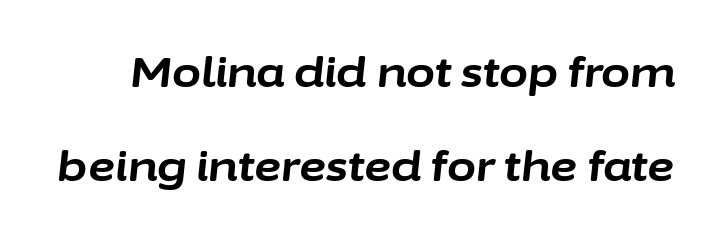
The image shows 42 px bold type, italic (leaning right); set loose line spacing (2.24x), normal letter spacing, not underlined; low stroke contrast and a medium x-height.
